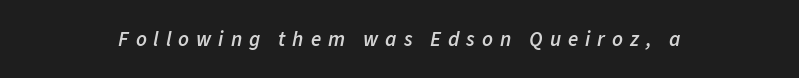
Q: Is the text bold? A: Semi-bold.
Q: Is the text italic (slanted)? A: Yes, it leans right by about 11 degrees.
Q: Is the text underlined? A: No.
Q: Is the spacing between letters normal or unusually wide? A: Unusually wide.
